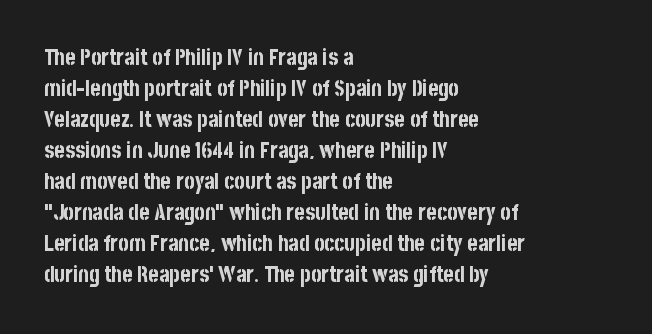
{"italic": "no", "bold": "yes", "underline": "no", "align": "left", "line_spacing": "normal", "line_spacing_ratio": 1.41, "letter_spacing": "normal", "letter_spacing_em": 0.0, "glyph_px": 22}
